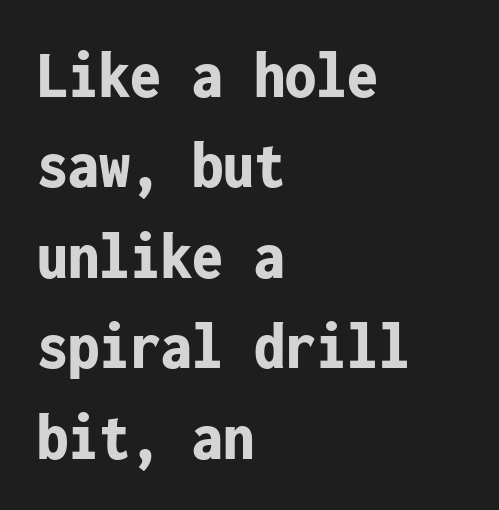
{"serif": "no", "italic": "no", "bold": "yes", "weight": "bold", "width": "condensed", "stroke_contrast": "low", "x_height": "medium", "monospaced": "yes", "underline": "no", "align": "left", "line_spacing": "normal", "line_spacing_ratio": 1.31, "letter_spacing": "normal", "letter_spacing_em": 0.0, "glyph_px": 69}
